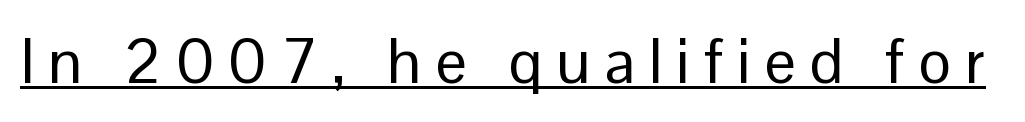
This sample has the flowing, uneven cadence of proportional lettering. You can tell it's not italic because the verticals are truly vertical. Spacing between characters has been opened up far beyond the box default. A baseline rule has been typeset under these characters. Check where the strokes stop: nothing finishes them off — pure sans. Ink coverage per letter is moderate at most.
